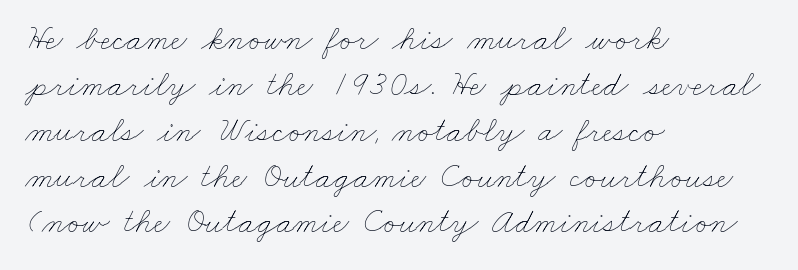
The space directly below the letters is spotless. Here the designer chose a conventional face with non-uniform glyph widths. A typesetter would call this zero additional tracking. Line beginnings align vertically; line endings do not.
